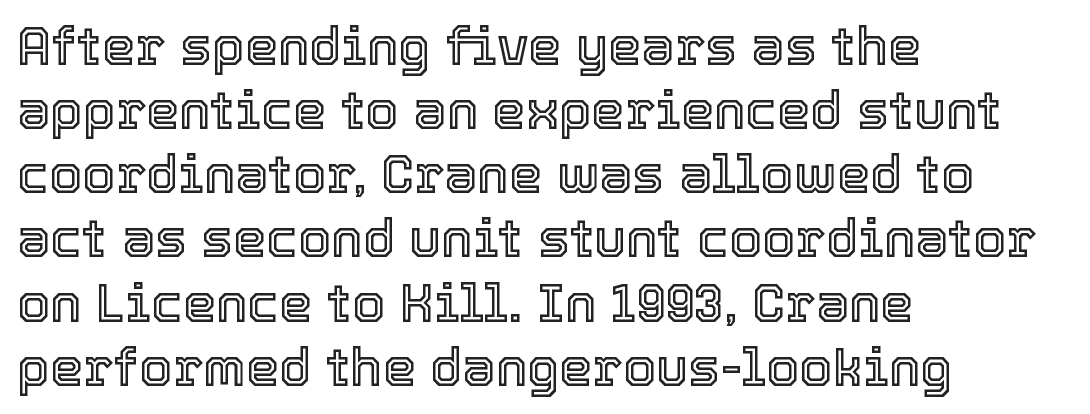
Q: Is the text italic (slanted)? A: No, it is upright.
Q: Is the text underlined? A: No.
Q: How is the paragraph aligned? A: Left-aligned.
Q: Is the spacing between letters normal or unusually wide? A: Normal.
Q: Width (condensed, normal, or wide)? A: Normal.
Q: x-height? A: Medium.
Q: Monospaced? A: No.
